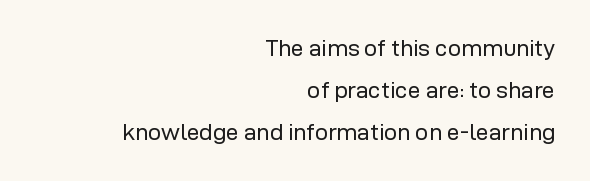
The image shows 23 px text type, upright; set right-aligned, line spacing 1.83x, normal letter spacing, not underlined.
